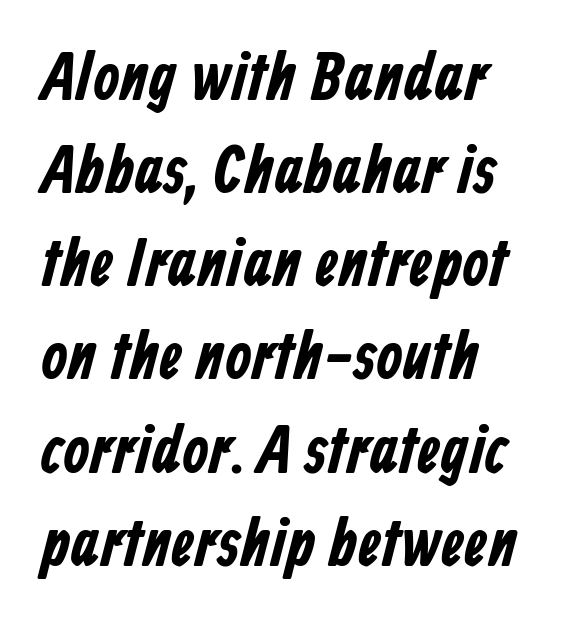
Q: Is the typeface a serif or a sans-serif typeface? A: Sans-serif.
Q: Is the text underlined? A: No.
Q: How is the paragraph aligned? A: Left-aligned.
Q: Is the spacing between letters normal or unusually wide? A: Normal.
Q: Is the spacing between lines tight, normal or loose? A: Normal.
Q: Width (condensed, normal, or wide)? A: Condensed.
Q: Stroke contrast? A: Low.
Q: x-height? A: Medium.
Q: Monospaced? A: No.
